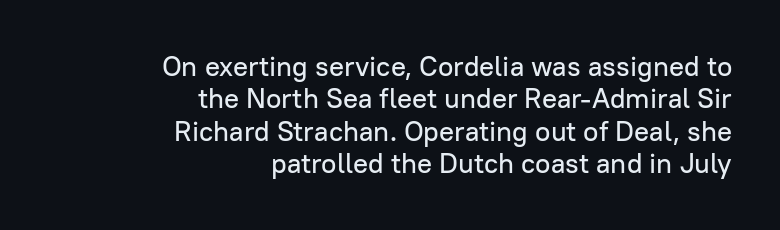
Q: Is the text italic (slanted)? A: No, it is upright.
Q: Is the typeface a serif or a sans-serif typeface? A: Sans-serif.
Q: Is the text underlined? A: No.
Q: How is the paragraph aligned? A: Right-aligned.
Q: Is the spacing between letters normal or unusually wide? A: Normal.
Q: Width (condensed, normal, or wide)? A: Normal.
Q: Stroke contrast? A: Low.
Q: x-height? A: Medium.
Q: Monospaced? A: No.
